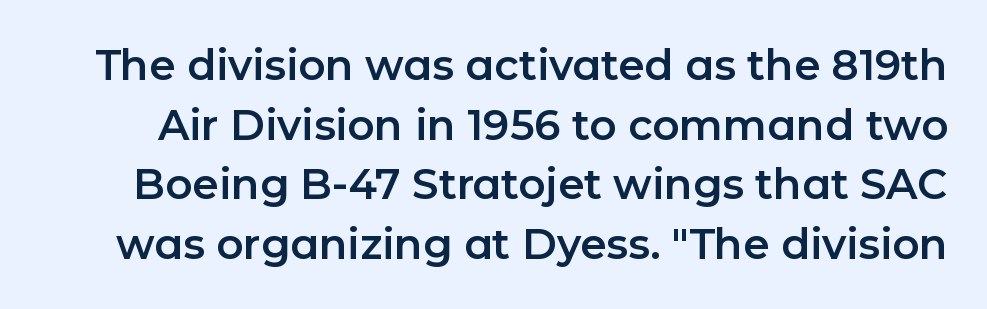
Caption: standard tracking, unaltered. It's the straight-up-and-down kind of type. Font category for this specimen: sans-serif. The letters advance in unequal steps, a hallmark of proportional type. Unmarked baselines from the first word to the last. Quick note: interline space is typical.
